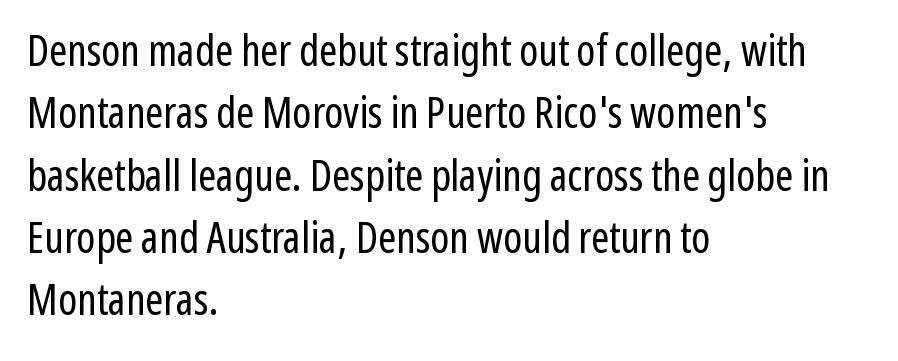
The image shows 43 px regular-weight, condensed sans-serif type, upright; set left-aligned, normal line spacing (1.45x), normal letter spacing, not underlined; low stroke contrast and a medium x-height.
